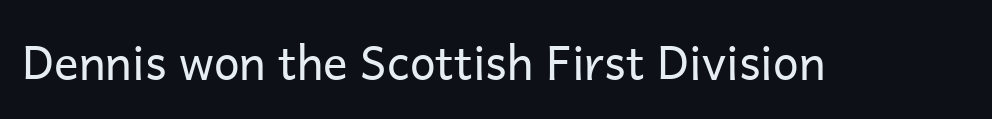
Nothing heavy about these letters — not bold at all. Rule under the text: the space is simply empty. Standard letterfit; no display-style spreading of the glyphs. The rendering uses natural spacing where letterforms have individual widths. You can tell from the bare stems that sans-serif type was used.
